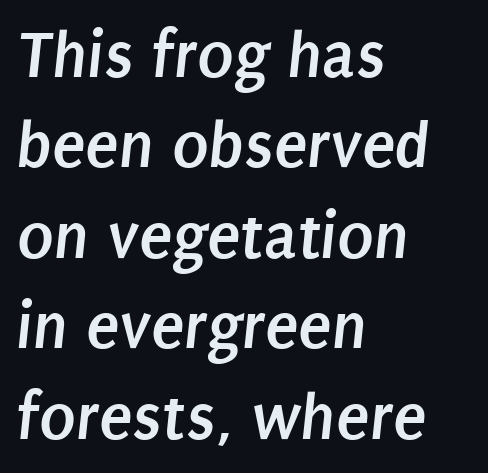
Q: Is the text bold? A: Yes.
Q: Is the typeface a serif or a sans-serif typeface? A: Sans-serif.
Q: Is the text underlined? A: No.
Q: How is the paragraph aligned? A: Left-aligned.
Q: Is the spacing between letters normal or unusually wide? A: Normal.
Q: Is the spacing between lines tight, normal or loose? A: Normal.
Q: Width (condensed, normal, or wide)? A: Condensed.
Q: Stroke contrast? A: Low.
Q: x-height? A: Large.
Q: Monospaced? A: No.
